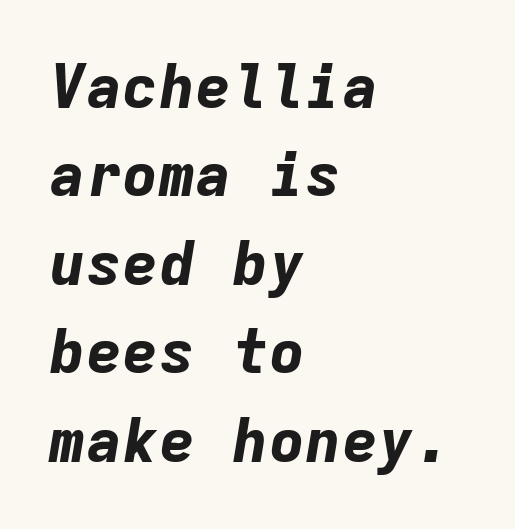
Is there much room between lines? A standard amount, neither cramped nor airy. Notice how the stems are inclined rather than vertical — that's the hallmark of italics. The passage is arranged the way most books set body copy — flush left. You'd pick this weight for a headline — it's a proper bold. These lines are rendered in a fixed-pitch font. Nothing unusual about the tracking: characters are spaced as the font intends.
